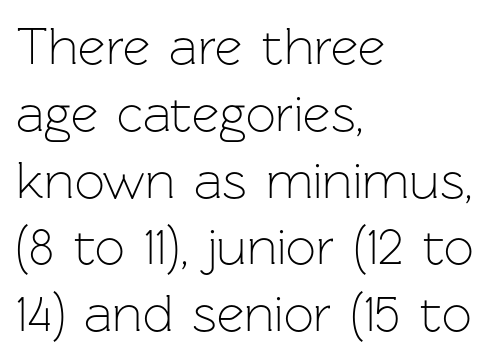
Q: Is the text bold? A: No.
Q: Is the text italic (slanted)? A: No, it is upright.
Q: Is the typeface a serif or a sans-serif typeface? A: Sans-serif.
Q: Is the text underlined? A: No.
Q: How is the paragraph aligned? A: Left-aligned.
Q: Is the spacing between letters normal or unusually wide? A: Normal.
Q: Is the spacing between lines tight, normal or loose? A: Normal.
Q: Width (condensed, normal, or wide)? A: Normal.
Q: Stroke contrast? A: Low.
Q: x-height? A: Medium.
Q: Monospaced? A: No.
